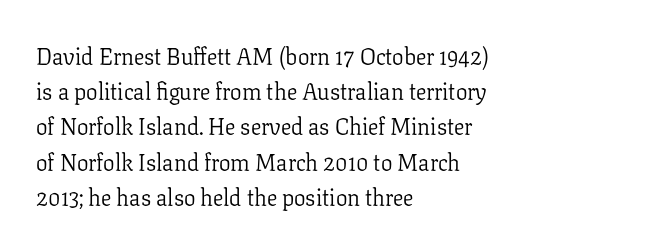
Q: Is the text bold? A: No.
Q: Is the text italic (slanted)? A: No, it is upright.
Q: Is the text underlined? A: No.
Q: How is the paragraph aligned? A: Left-aligned.
Q: Is the spacing between letters normal or unusually wide? A: Normal.
Q: Is the spacing between lines tight, normal or loose? A: Normal.
